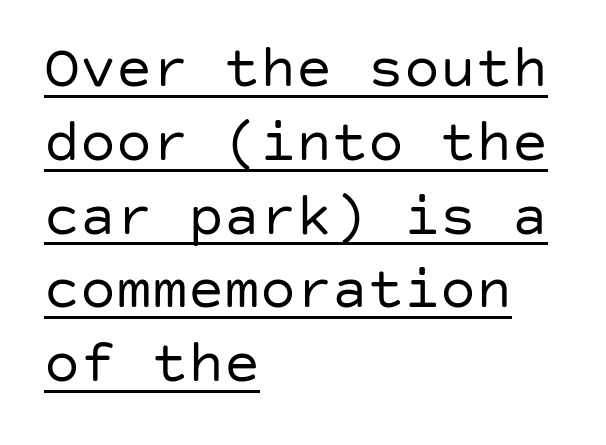
Q: Is the text bold? A: No.
Q: Is the text italic (slanted)? A: No, it is upright.
Q: Is the typeface a serif or a sans-serif typeface? A: Sans-serif.
Q: Is the text underlined? A: Yes.
Q: How is the paragraph aligned? A: Left-aligned.
Q: Is the spacing between letters normal or unusually wide? A: Normal.
Q: Width (condensed, normal, or wide)? A: Normal.
Q: Stroke contrast? A: Low.
Q: x-height? A: Large.
